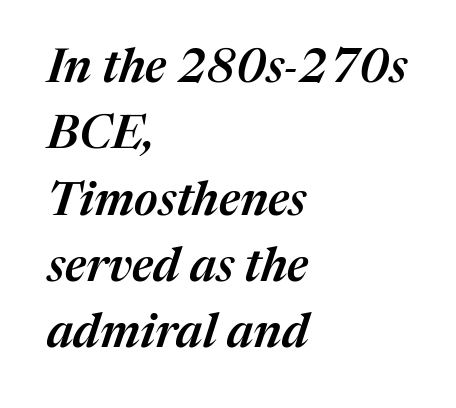
{"italic": "yes", "lean": "right", "slant_degrees": 17, "bold": "semi", "weight": "semibold", "width": "normal", "stroke_contrast": "medium", "x_height": "medium", "monospaced": "no", "underline": "no", "align": "left", "line_spacing": "normal", "line_spacing_ratio": 1.41, "letter_spacing": "normal", "letter_spacing_em": 0.0, "glyph_px": 47}
